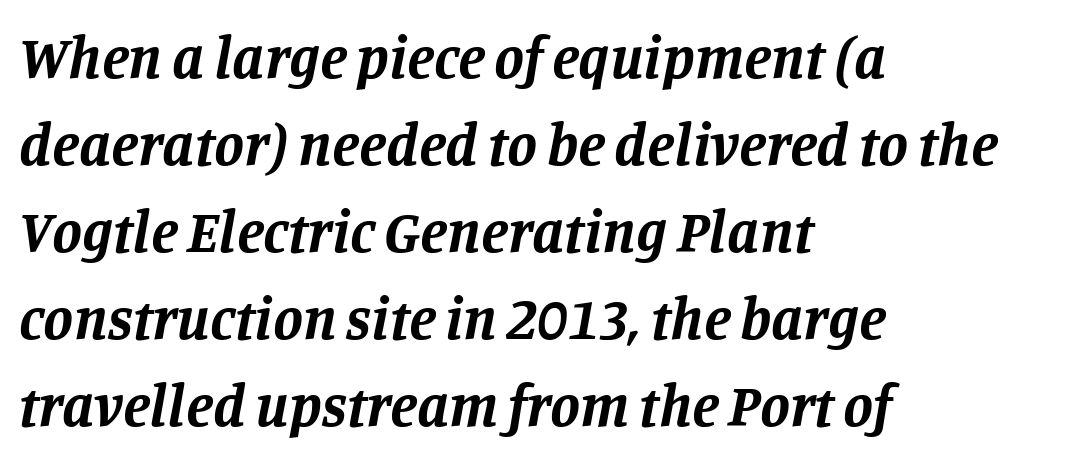
You could not count columns in this text — the font is proportionally spaced. The passage is arranged the way most books set body copy — flush left. Has an underline been added? It has not. This rendering leaves character spacing at its baseline value. Heavy, bold letterforms.
